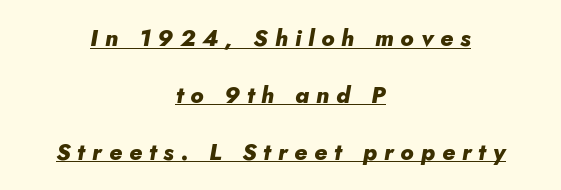
{"italic": "yes", "lean": "right", "slant_degrees": 10, "bold": "yes", "underline": "yes", "align": "center", "line_spacing": "loose", "line_spacing_ratio": 2.47, "letter_spacing": "wide", "letter_spacing_em": 0.3, "glyph_px": 23}
